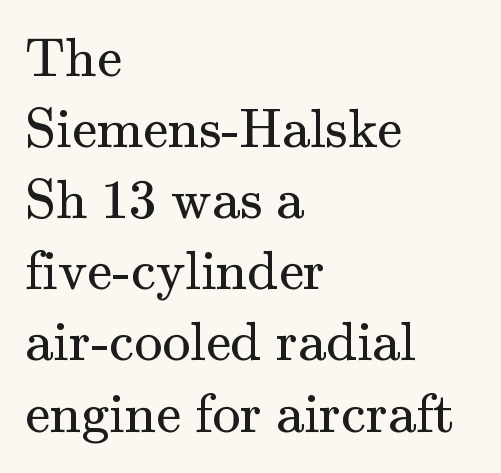
The image shows 56 px regular-weight serif type, upright; set left-aligned, normal line spacing (1.27x), normal letter spacing, not underlined; medium stroke contrast and a small x-height.
